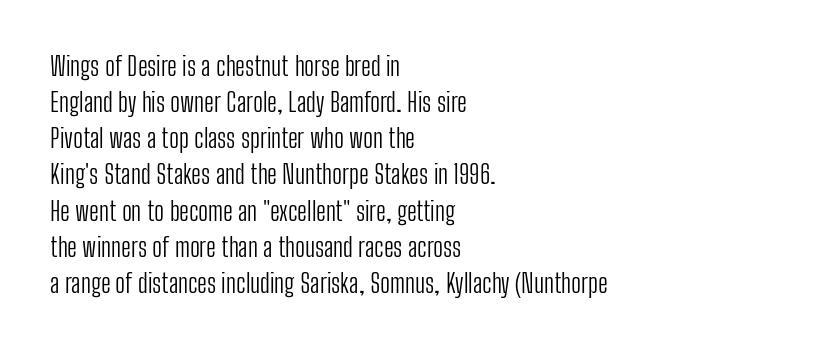
The image shows 26 px text type, upright; set left-aligned, normal line spacing (1.39x), normal letter spacing, not underlined.
